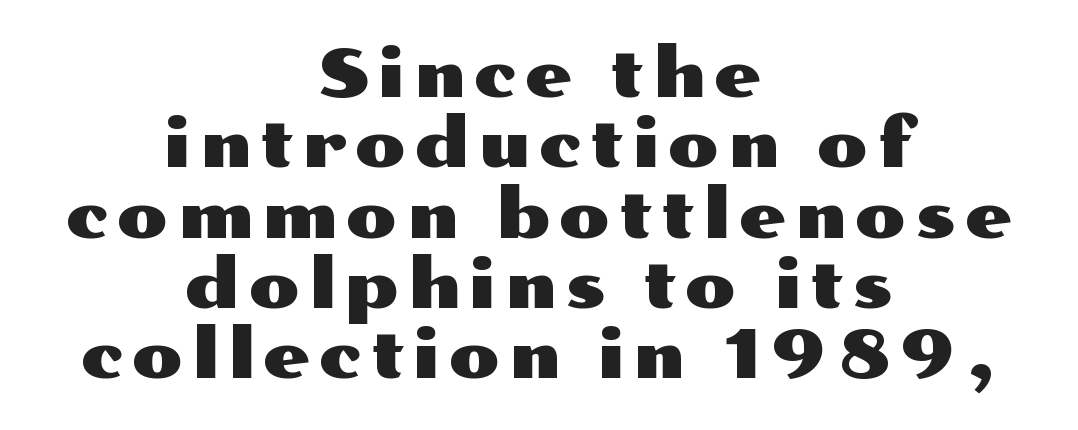
Q: Is the text italic (slanted)? A: No, it is upright.
Q: Is the typeface a serif or a sans-serif typeface? A: Sans-serif.
Q: Is the text underlined? A: No.
Q: How is the paragraph aligned? A: Centered.
Q: Is the spacing between lines tight, normal or loose? A: Tight.
Q: Width (condensed, normal, or wide)? A: Wide.
Q: Stroke contrast? A: Medium.
Q: x-height? A: Medium.
Q: Monospaced? A: No.
